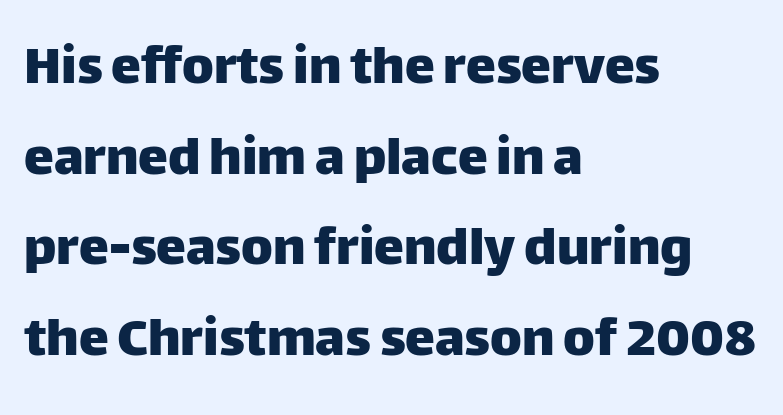
{"serif": "no", "italic": "no", "width": "normal", "stroke_contrast": "low", "x_height": "large", "monospaced": "no", "underline": "no", "align": "left", "line_spacing": "normal", "line_spacing_ratio": 1.51, "letter_spacing": "normal", "letter_spacing_em": 0.0, "glyph_px": 60}
